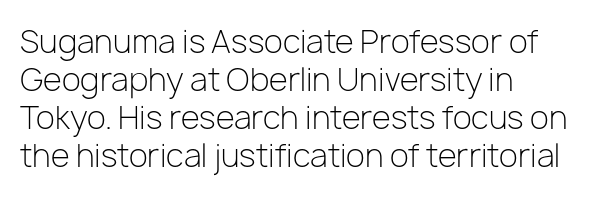
{"serif": "no", "italic": "no", "bold": "no", "weight": "light", "width": "normal", "stroke_contrast": "low", "x_height": "medium", "monospaced": "no", "underline": "no", "align": "left", "line_spacing_ratio": 1.23, "letter_spacing": "normal", "letter_spacing_em": 0.0, "glyph_px": 31}
